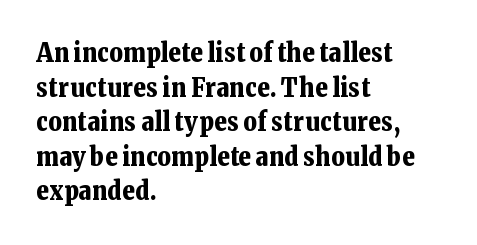
{"italic": "no", "bold": "yes", "underline": "no", "align": "left", "line_spacing": "normal", "line_spacing_ratio": 1.33, "letter_spacing": "normal", "letter_spacing_em": 0.0, "glyph_px": 26}
